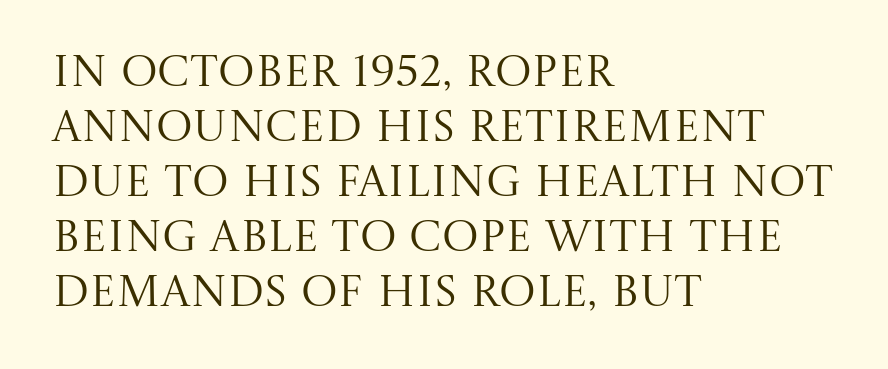
The image shows 44 px regular-weight serif type, upright; set left-aligned, normal line spacing (1.25x), normal letter spacing, not underlined; medium stroke contrast and a large x-height.
